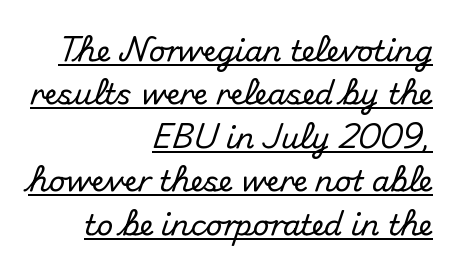
How would I describe the line gaps? Plain and ordinary. Leftover space on each line is placed entirely before the opening word. In terms of letterform style, serifs are entirely absent. You could not count columns in this text — the font is proportionally spaced.
